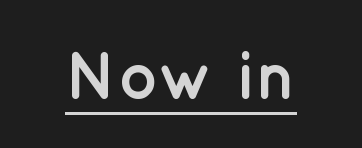
Here the designer chose a conventional face with non-uniform glyph widths. It's the straight-up-and-down kind of type. Check where the strokes stop: nothing finishes them off — pure sans. Typesetter's note: full bold, strokes at maximum text heaviness. Short note: letters normally spaced. The rendering uses the underline text-decoration.
